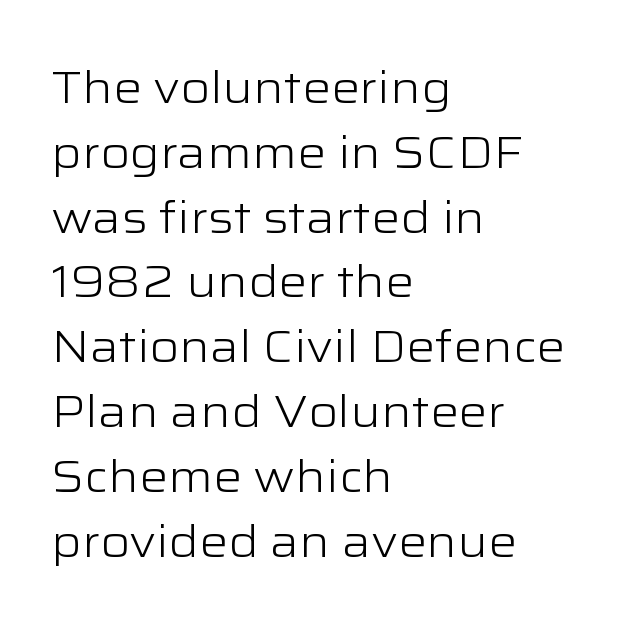
Q: Is the text bold? A: No.
Q: Is the text italic (slanted)? A: No, it is upright.
Q: Is the typeface a serif or a sans-serif typeface? A: Sans-serif.
Q: Is the text underlined? A: No.
Q: How is the paragraph aligned? A: Left-aligned.
Q: Is the spacing between letters normal or unusually wide? A: Normal.
Q: Is the spacing between lines tight, normal or loose? A: Normal.
Q: Width (condensed, normal, or wide)? A: Wide.
Q: Stroke contrast? A: Low.
Q: x-height? A: Medium.
Q: Monospaced? A: No.
